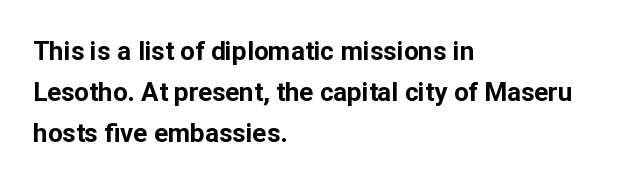
{"italic": "no", "bold": "yes", "underline": "no", "align": "left", "line_spacing": "normal", "line_spacing_ratio": 1.57, "letter_spacing": "normal", "letter_spacing_em": 0.0, "glyph_px": 26}
